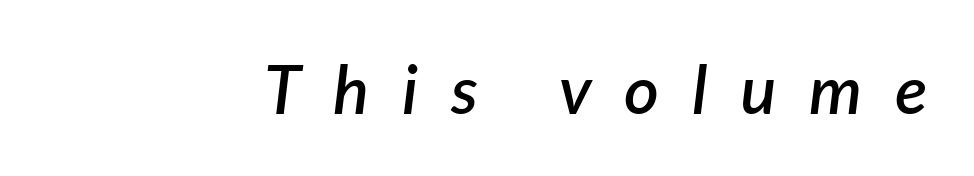
The passage shown is not underscored anywhere. Stems and bowls a touch heavier than normal — semibold. The lettering tilts uniformly, giving the passage an italic look. Varying glyph widths throughout — classic text-font behaviour. Here the glyphs are tracked loosely, breaking word shapes into spaced letters.
